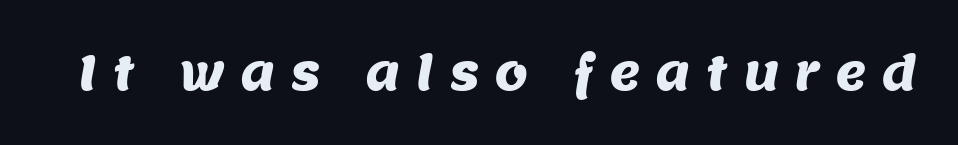
The image shows 48 px sans-serif type; set unusually wide letter spacing (+0.31 em), not underlined; medium stroke contrast and a large x-height.
